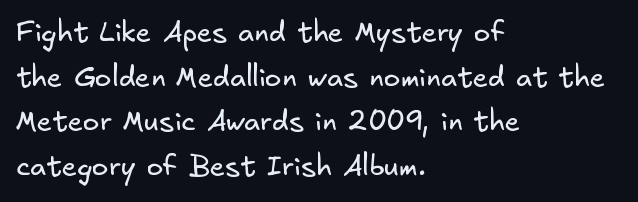
{"serif": "no", "bold": "no", "weight": "regular", "width": "normal", "stroke_contrast": "low", "x_height": "small", "underline": "no", "align": "left", "line_spacing": "normal", "line_spacing_ratio": 1.59, "letter_spacing": "normal", "letter_spacing_em": 0.0, "glyph_px": 28}
